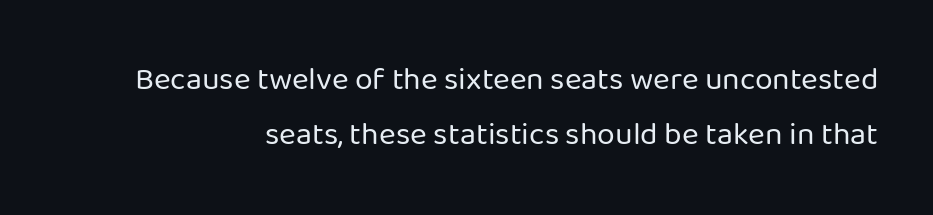
The image shows 32 px regular-weight sans-serif type, upright; set line spacing 1.71x, normal letter spacing, not underlined; low stroke contrast and a medium x-height.
